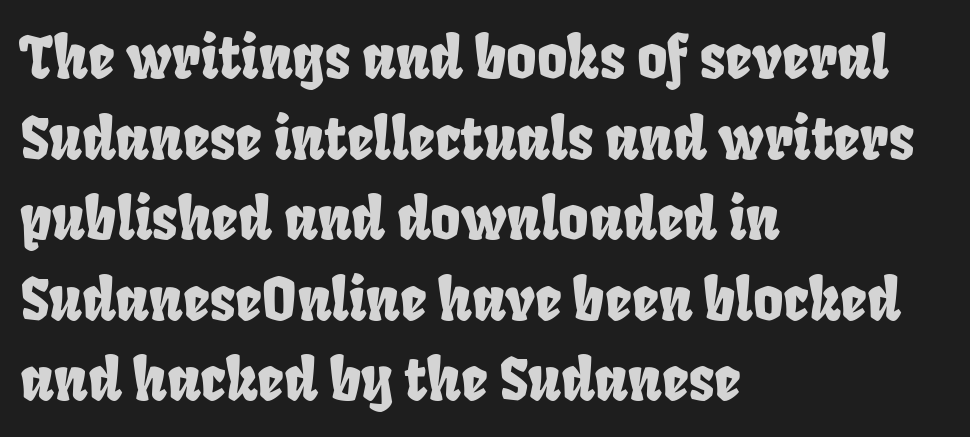
The image shows 58 px condensed sans-serif type; set left-aligned, normal line spacing (1.39x), normal letter spacing, not underlined; low stroke contrast and a large x-height.
